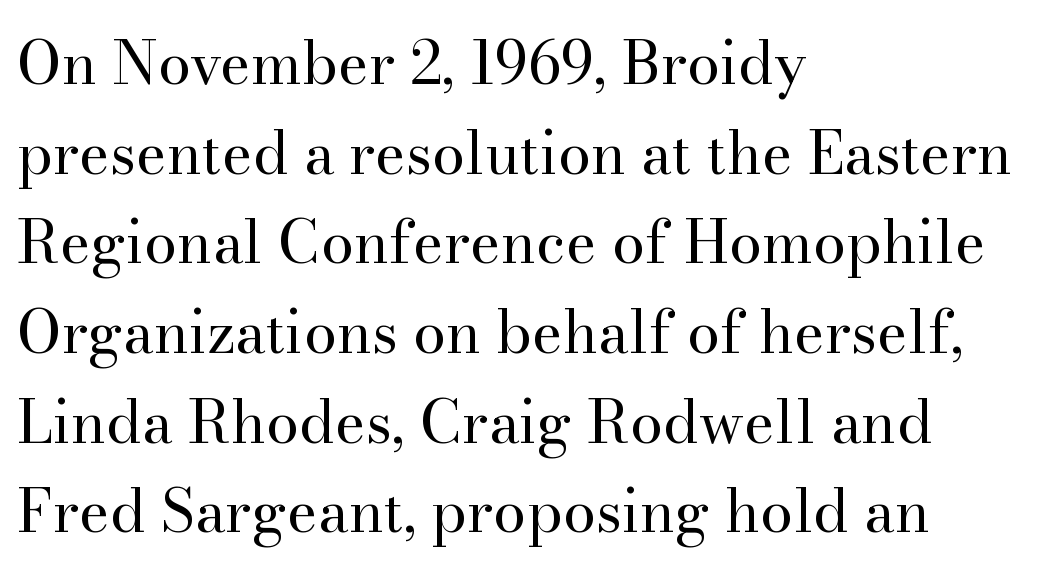
The image shows 59 px regular-weight serif type, upright; set left-aligned, normal line spacing (1.52x), normal letter spacing, not underlined; high stroke contrast and a small x-height.
